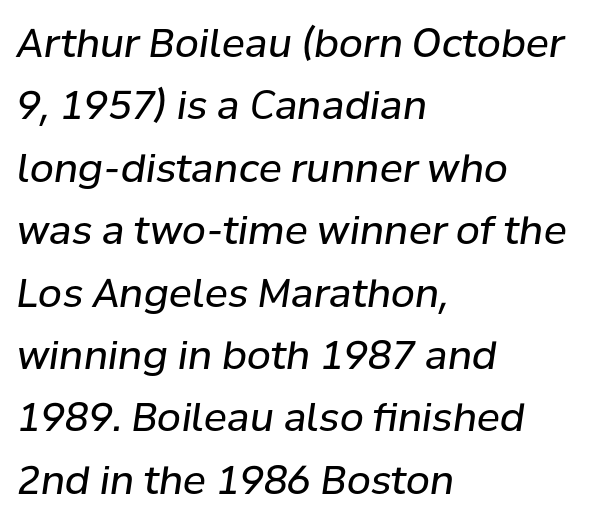
{"italic": "yes", "lean": "right", "slant_degrees": 8, "bold": "no", "weight": "regular", "width": "normal", "stroke_contrast": "low", "x_height": "medium", "monospaced": "no", "underline": "no", "align": "left", "line_spacing": "normal", "line_spacing_ratio": 1.6, "letter_spacing": "normal", "letter_spacing_em": 0.0, "glyph_px": 39}
